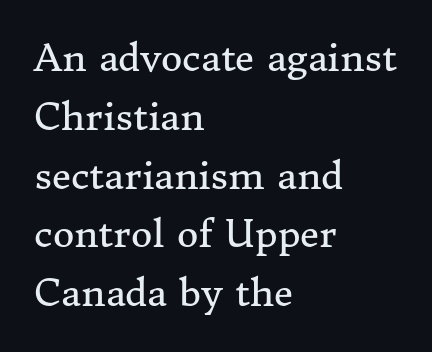
{"serif": "yes", "italic": "no", "bold": "no", "weight": "regular", "width": "normal", "stroke_contrast": "medium", "x_height": "medium", "monospaced": "no", "underline": "no", "align": "left", "line_spacing": "normal", "line_spacing_ratio": 1.59, "letter_spacing": "normal", "letter_spacing_em": 0.0, "glyph_px": 37}
